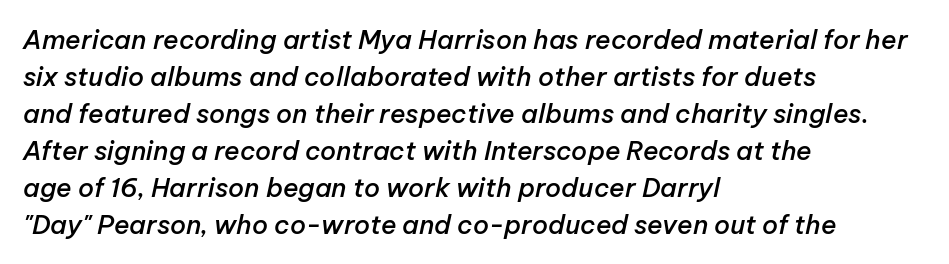
Caption: multi-line text, flush left, ragged right. In terms of leading, this rendering sits right in the middle. Between one letter and the next there's only the usual sliver of space. The foot of each line stays bare and open. Notice the strokes are somewhat thickened but not fully heavy: this is a semibold.
